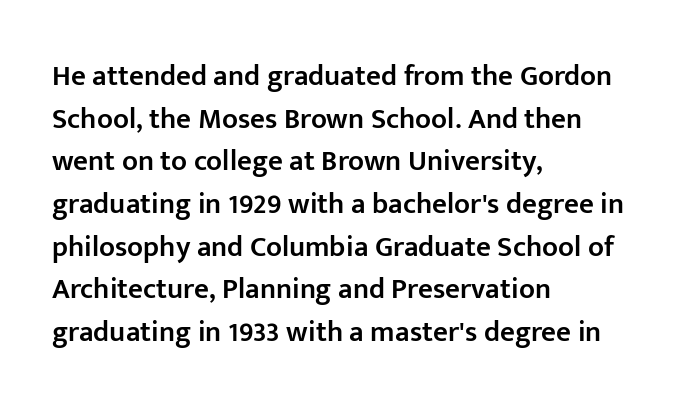
Q: Is the text bold? A: Semi-bold.
Q: Is the text italic (slanted)? A: No, it is upright.
Q: Is the typeface a serif or a sans-serif typeface? A: Sans-serif.
Q: Is the text underlined? A: No.
Q: How is the paragraph aligned? A: Left-aligned.
Q: Is the spacing between letters normal or unusually wide? A: Normal.
Q: Is the spacing between lines tight, normal or loose? A: Normal.
Q: Width (condensed, normal, or wide)? A: Normal.
Q: Stroke contrast? A: Low.
Q: x-height? A: Medium.
Q: Monospaced? A: No.
